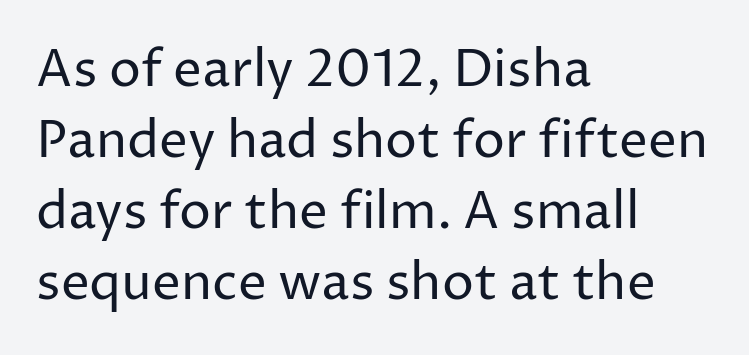
The image shows 51 px regular-weight sans-serif type, upright; set left-aligned, normal line spacing (1.39x), normal letter spacing, not underlined; low stroke contrast and a medium x-height.
